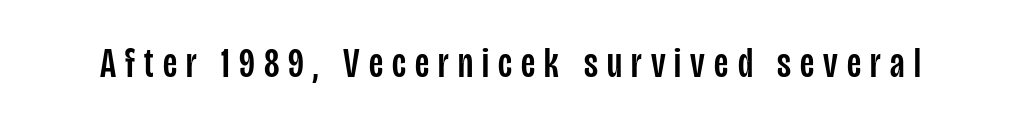
Q: Is the text italic (slanted)? A: No, it is upright.
Q: Is the typeface a serif or a sans-serif typeface? A: Sans-serif.
Q: Is the text underlined? A: No.
Q: Is the spacing between letters normal or unusually wide? A: Unusually wide.
Q: Width (condensed, normal, or wide)? A: Condensed.
Q: Stroke contrast? A: Low.
Q: x-height? A: Large.
Q: Monospaced? A: No.
